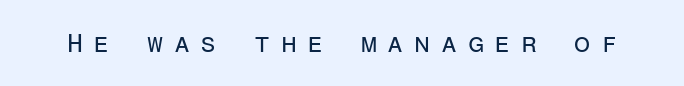
Q: Is the text bold? A: No.
Q: Is the text italic (slanted)? A: No, it is upright.
Q: Is the text underlined? A: No.
Q: Is the spacing between letters normal or unusually wide? A: Unusually wide.
